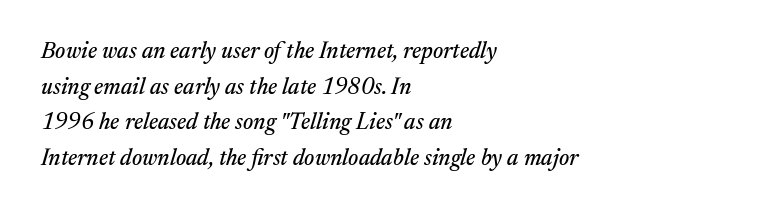
Does the leading feel generous? No, just average. The face used here is rendered with its standard letterfit. The setting favours the left margin, as ordinary paragraphs usually do. This rendering features lettering with no underline. Slanted lettering throughout.
